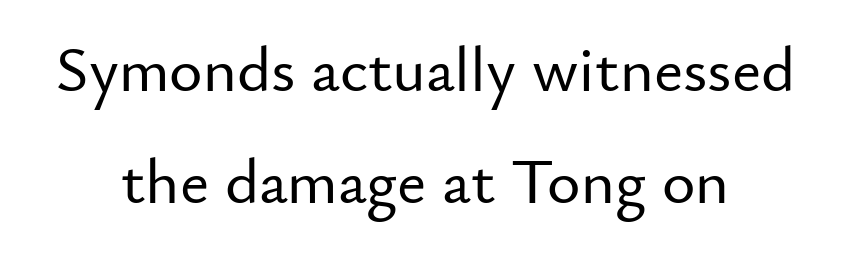
{"serif": "no", "italic": "no", "width": "normal", "stroke_contrast": "low", "x_height": "small", "monospaced": "no", "underline": "no", "align": "center", "line_spacing_ratio": 1.75, "letter_spacing": "normal", "letter_spacing_em": 0.0, "glyph_px": 64}
